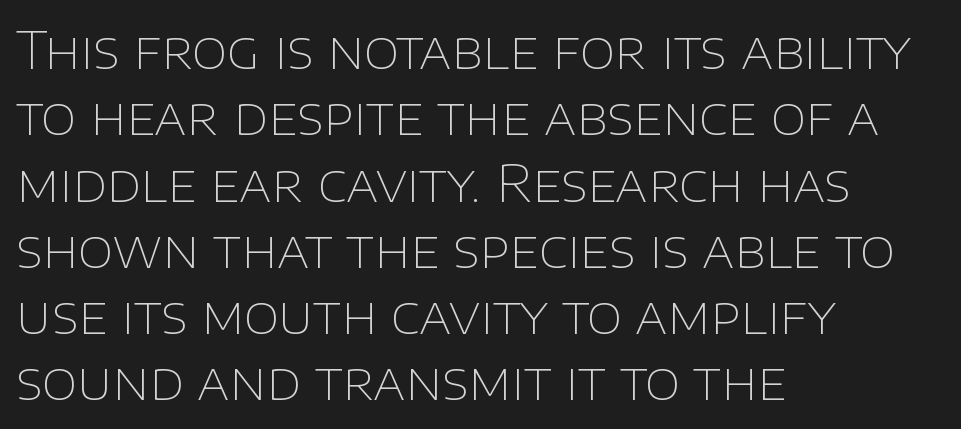
{"serif": "no", "italic": "no", "bold": "no", "weight": "thin", "width": "normal", "stroke_contrast": "low", "x_height": "large", "monospaced": "no", "underline": "no", "align": "left", "line_spacing": "normal", "line_spacing_ratio": 1.3, "letter_spacing": "normal", "letter_spacing_em": 0.0, "glyph_px": 51}
